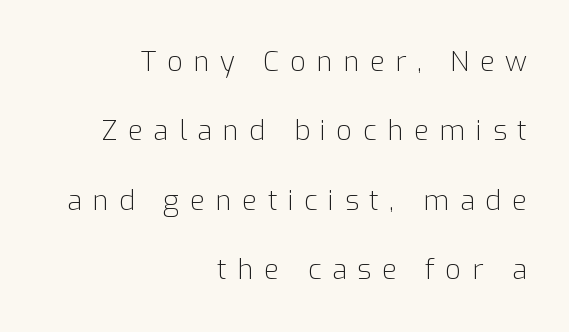
Q: Is the text bold? A: No.
Q: Is the text italic (slanted)? A: No, it is upright.
Q: Is the typeface a serif or a sans-serif typeface? A: Sans-serif.
Q: Is the text underlined? A: No.
Q: How is the paragraph aligned? A: Right-aligned.
Q: Is the spacing between letters normal or unusually wide? A: Unusually wide.
Q: Is the spacing between lines tight, normal or loose? A: Loose.
Q: Width (condensed, normal, or wide)? A: Normal.
Q: Stroke contrast? A: Low.
Q: x-height? A: Medium.
Q: Monospaced? A: No.
